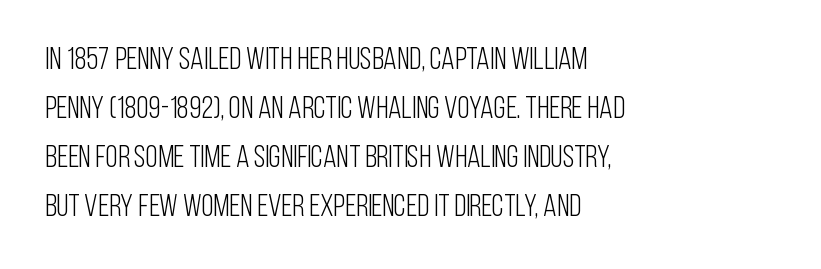
Q: Is the text bold? A: No.
Q: Is the text italic (slanted)? A: No, it is upright.
Q: Is the typeface a serif or a sans-serif typeface? A: Sans-serif.
Q: Is the text underlined? A: No.
Q: How is the paragraph aligned? A: Left-aligned.
Q: Is the spacing between letters normal or unusually wide? A: Normal.
Q: Is the spacing between lines tight, normal or loose? A: Normal.
Q: Width (condensed, normal, or wide)? A: Condensed.
Q: Stroke contrast? A: Low.
Q: x-height? A: Large.
Q: Monospaced? A: No.
